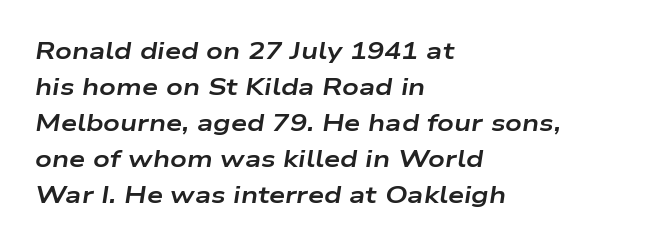
The passage is arranged the way most books set body copy — flush left. I'd describe the lettering as bold — thick and assertive. The rendering keeps characters at their native spacing. Students, observe: this is what conventionally led text looks like.
